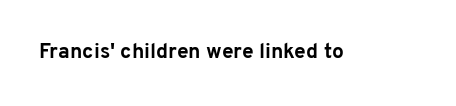
The letterforms sit shoulder to shoulder at normal distance. These lines were composed using upright roman letters. Check the space under the baseline: it is left empty. The sample has been set heavy, in full bold.
